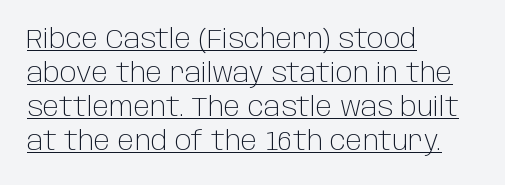
Decoration check: the copy is underlined. No extra ink here — the face is not bold. Every row of glyphs begins at an identical x-position on the left. This rendering leaves character spacing at its baseline value. Every character sits straight up, as roman type does.
